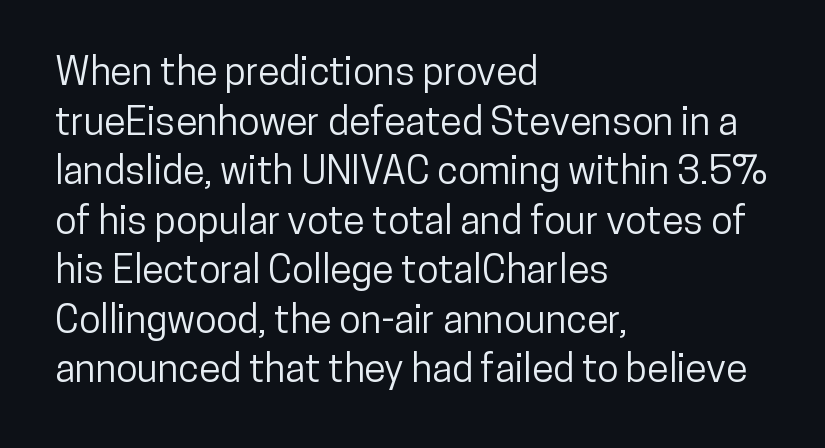
The image shows 39 px condensed sans-serif type, upright; set left-aligned, normal line spacing (1.27x), normal letter spacing, not underlined; low stroke contrast and a medium x-height.
